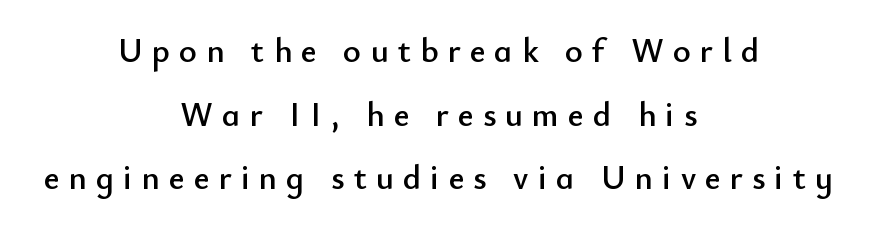
Character widths vary here, with narrow letters taking less room than wide ones. Type without underlining. The letters carry no serifs — their stems end cleanly without finishing strokes. If you drew a line through each stem, it would be perfectly vertical. Tracking value appears strongly positive — letters spread wide.
